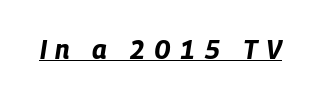
Q: Is the text bold? A: Yes.
Q: Is the text italic (slanted)? A: Yes, it leans right by about 9 degrees.
Q: Is the text underlined? A: Yes.
Q: Is the spacing between letters normal or unusually wide? A: Unusually wide.
